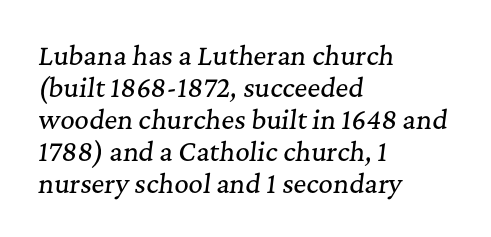
{"italic": "yes", "lean": "right", "slant_degrees": 7, "underline": "no", "align": "left", "line_spacing": "normal", "line_spacing_ratio": 1.28, "letter_spacing": "normal", "letter_spacing_em": 0.0, "glyph_px": 25}
